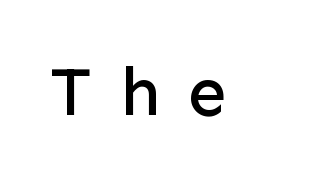
Plain, unruled lines of type. Style check: upright. Note: no serifs on the glyphs. The letters are spread apart with noticeably loose tracking.
